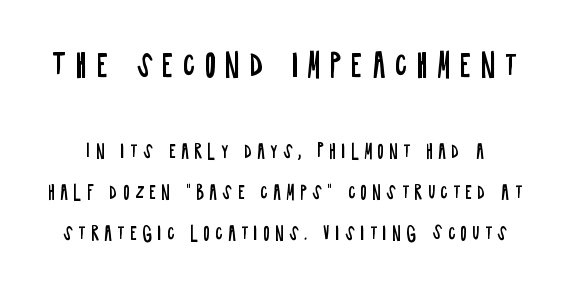
The image shows 31 px regular-weight, condensed sans-serif type, upright; set loose line spacing (2.27x), unusually wide letter spacing (+0.29 em), not underlined; the first (top) block is 1.72x larger; low stroke contrast and a large x-height.
